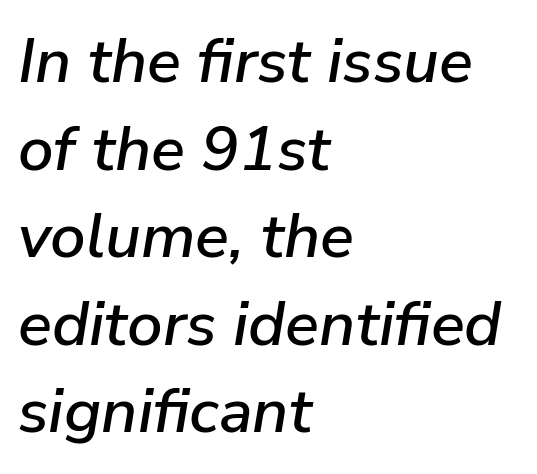
{"italic": "yes", "lean": "right", "slant_degrees": 9, "width": "normal", "stroke_contrast": "low", "x_height": "medium", "monospaced": "no", "underline": "no", "align": "left", "line_spacing": "normal", "line_spacing_ratio": 1.39, "letter_spacing": "normal", "letter_spacing_em": 0.0, "glyph_px": 63}
